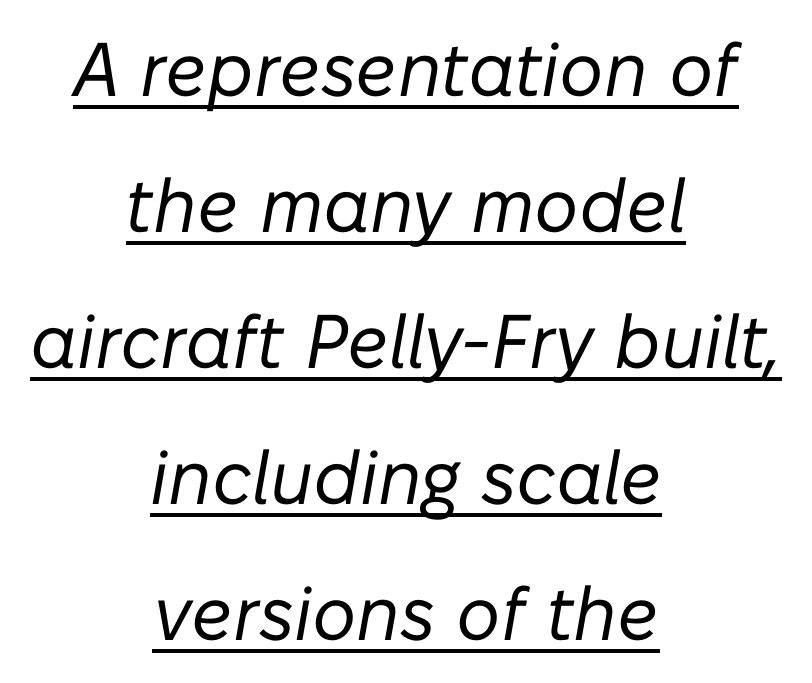
The image shows 76 px regular-weight type, italic (leaning right); set centered, line spacing 1.79x, normal letter spacing, underlined; low stroke contrast and a medium x-height.
